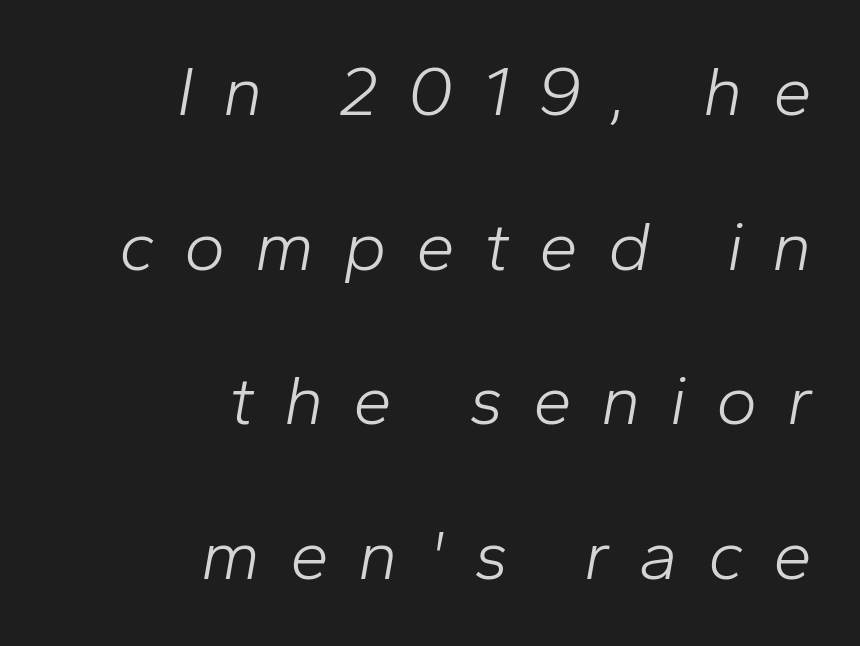
The image shows 70 px light type, italic (leaning right); set right-aligned, loose line spacing (2.21x), unusually wide letter spacing (+0.42 em), not underlined; low stroke contrast and a medium x-height.
